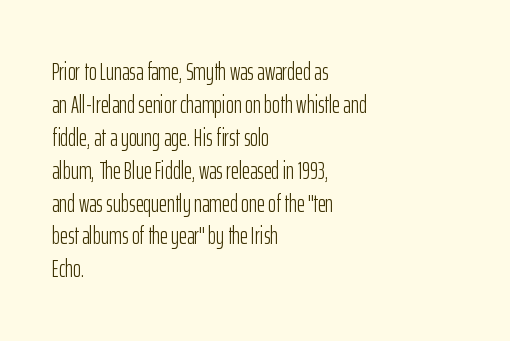
These lines stack with their left ends in a neat column. Letters rest on an invisible, unmarked baseline. The lines sit at an ordinary, default distance from one another. The type sits square on the baseline with zero lean. No letter is thick-stroked: the sample isn't bold. Default kerning and tracking; the words read as compact shapes.
